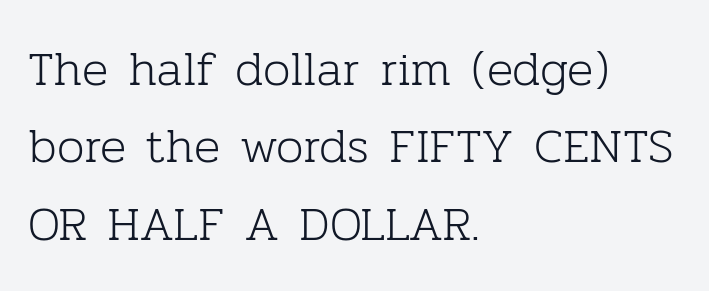
Q: Is the text bold? A: No.
Q: Is the text italic (slanted)? A: No, it is upright.
Q: Is the typeface a serif or a sans-serif typeface? A: Serif.
Q: Is the text underlined? A: No.
Q: How is the paragraph aligned? A: Left-aligned.
Q: Is the spacing between letters normal or unusually wide? A: Normal.
Q: Is the spacing between lines tight, normal or loose? A: Normal.
Q: Width (condensed, normal, or wide)? A: Normal.
Q: Stroke contrast? A: Low.
Q: x-height? A: Medium.
Q: Monospaced? A: No.
